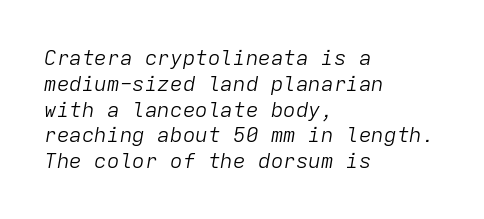
{"italic": "yes", "lean": "right", "slant_degrees": 9, "bold": "no", "underline": "no", "align": "left", "line_spacing_ratio": 1.23, "letter_spacing": "normal", "letter_spacing_em": 0.0, "glyph_px": 21}
